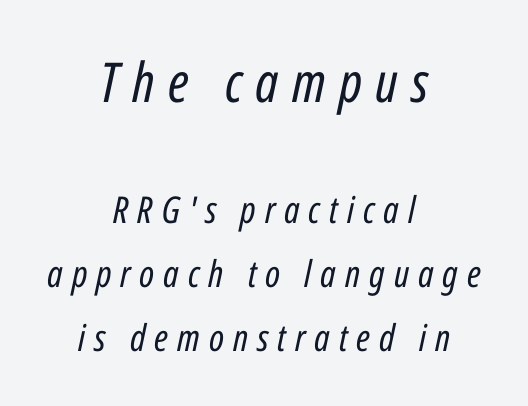
The image shows 55 px regular-weight, condensed type, italic (leaning right); set centered, line spacing 1.74x, unusually wide letter spacing (+0.24 em), not underlined; the first (top) block is 1.49x larger; low stroke contrast and a medium x-height.
